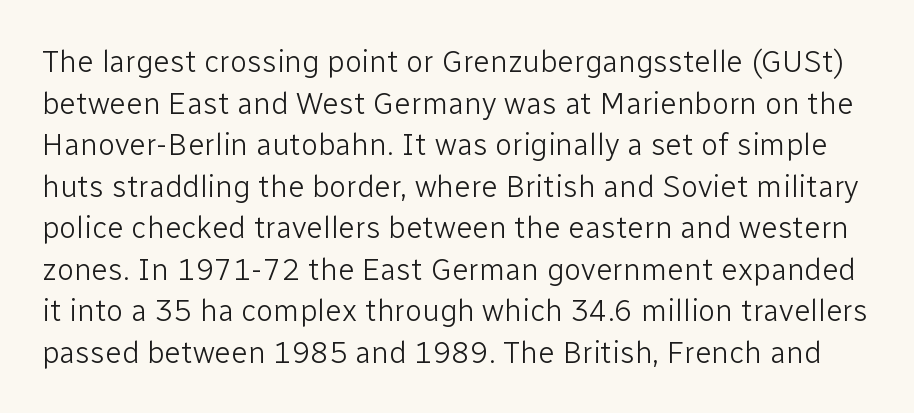
{"serif": "no", "italic": "no", "bold": "no", "weight": "light", "width": "normal", "stroke_contrast": "low", "x_height": "medium", "monospaced": "no", "underline": "no", "line_spacing": "normal", "line_spacing_ratio": 1.34, "letter_spacing": "normal", "letter_spacing_em": 0.0, "glyph_px": 31}
